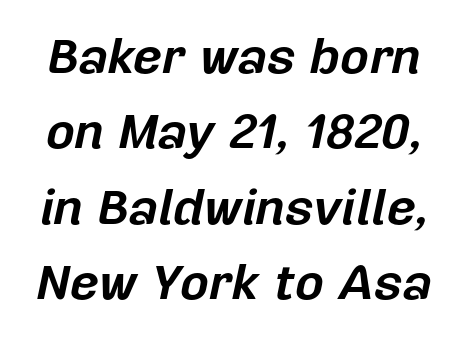
These lines carry a lot of weight — the face is fully bold. Letters rest on an invisible, unmarked baseline. The axis of the letterforms is tilted away from vertical. A typesetter would call this leading conventional body-copy spacing. The face used here is rendered with its standard letterfit. The passage shown is typed in a proportional face where columns would drift.
